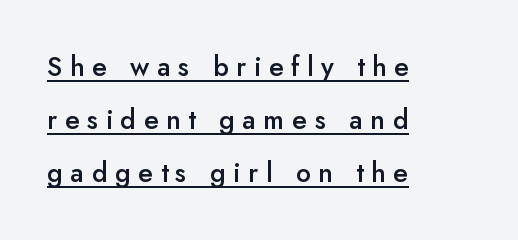
Q: Is the text bold? A: Semi-bold.
Q: Is the text italic (slanted)? A: No, it is upright.
Q: Is the text underlined? A: Yes.
Q: How is the paragraph aligned? A: Left-aligned.
Q: Is the spacing between letters normal or unusually wide? A: Unusually wide.
Q: Is the spacing between lines tight, normal or loose? A: Loose.
